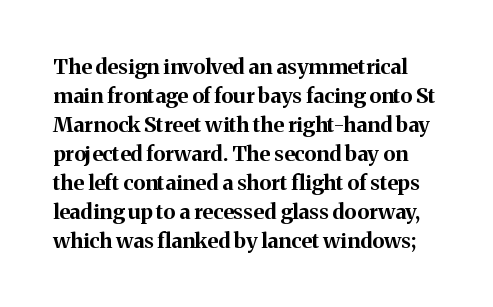
{"italic": "no", "bold": "yes", "underline": "no", "line_spacing": "normal", "line_spacing_ratio": 1.38, "letter_spacing": "normal", "letter_spacing_em": 0.0, "glyph_px": 21}
